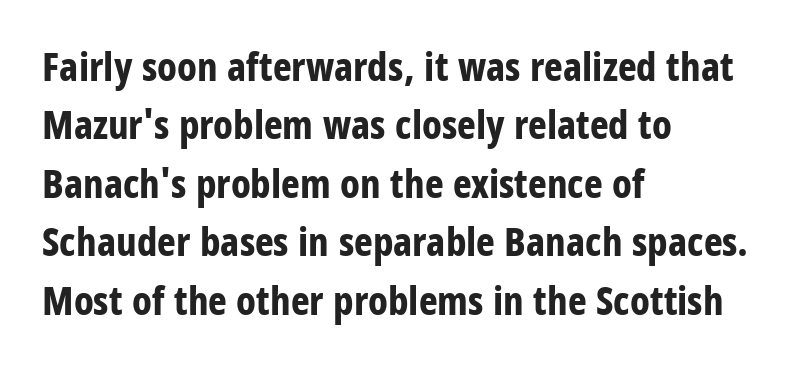
Q: Is the text bold? A: Yes.
Q: Is the text italic (slanted)? A: No, it is upright.
Q: Is the typeface a serif or a sans-serif typeface? A: Sans-serif.
Q: Is the text underlined? A: No.
Q: How is the paragraph aligned? A: Left-aligned.
Q: Is the spacing between letters normal or unusually wide? A: Normal.
Q: Is the spacing between lines tight, normal or loose? A: Normal.
Q: Width (condensed, normal, or wide)? A: Condensed.
Q: Stroke contrast? A: Low.
Q: x-height? A: Large.
Q: Monospaced? A: No.
